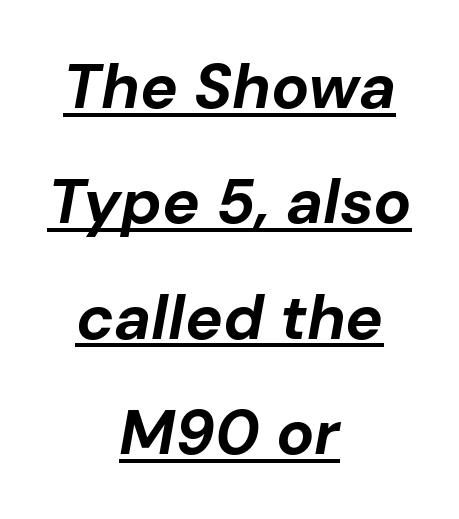
{"italic": "yes", "lean": "right", "slant_degrees": 10, "bold": "yes", "weight": "bold", "width": "normal", "stroke_contrast": "low", "x_height": "medium", "monospaced": "no", "underline": "yes", "align": "center", "line_spacing_ratio": 1.83, "letter_spacing": "normal", "letter_spacing_em": 0.0, "glyph_px": 63}
